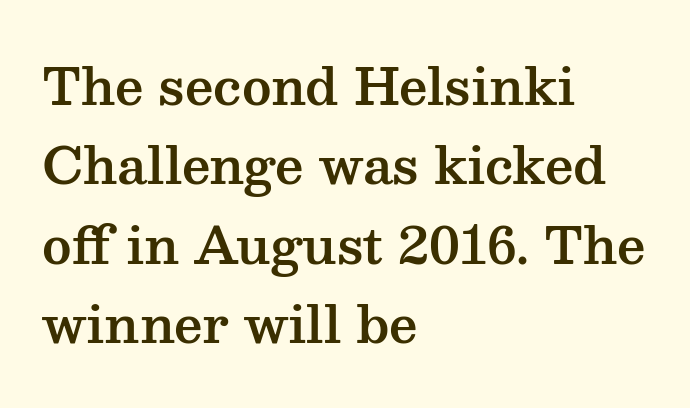
Examine the stroke ends and you'll spot serifs. Compared with a centered layout, this one pins lines to the left instead. The type is set solid horizontally, with unmodified tracking. Underlining? Definitely not there.
